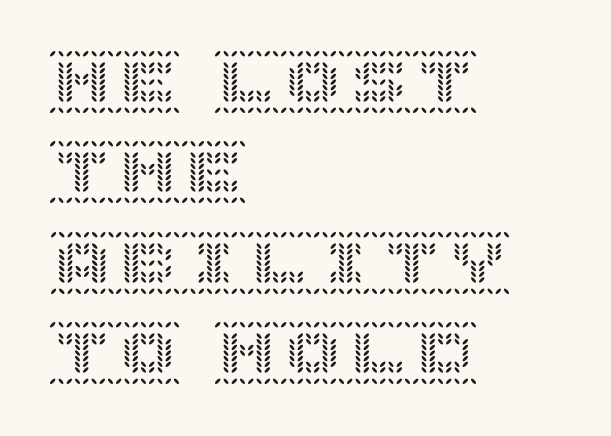
Q: Is the text italic (slanted)? A: No, it is upright.
Q: Is the text underlined? A: No.
Q: How is the paragraph aligned? A: Left-aligned.
Q: Is the spacing between letters normal or unusually wide? A: Normal.
Q: Is the spacing between lines tight, normal or loose? A: Normal.
Q: Width (condensed, normal, or wide)? A: Normal.
Q: x-height? A: Large.
